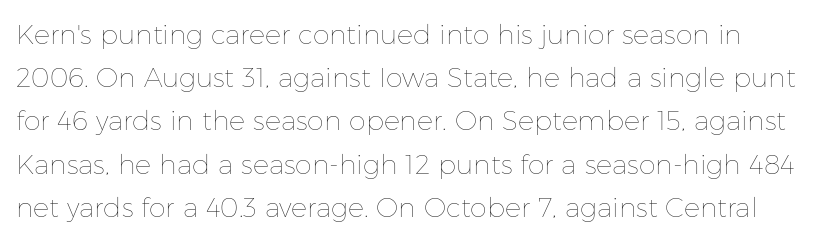
The image shows 27 px text type, upright; set normal line spacing (1.6x), normal letter spacing, not underlined.
